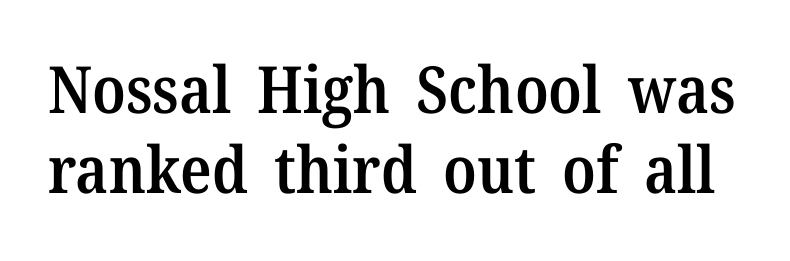
Q: Is the text bold? A: Semi-bold.
Q: Is the text italic (slanted)? A: No, it is upright.
Q: Is the typeface a serif or a sans-serif typeface? A: Serif.
Q: Is the text underlined? A: No.
Q: Is the spacing between letters normal or unusually wide? A: Normal.
Q: Width (condensed, normal, or wide)? A: Normal.
Q: Stroke contrast? A: Medium.
Q: x-height? A: Medium.
Q: Monospaced? A: No.
